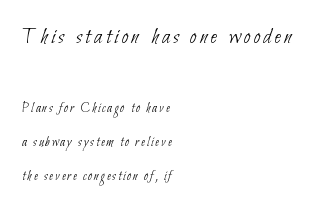
Q: Is the text bold? A: No.
Q: Is the text underlined? A: No.
Q: How is the paragraph aligned? A: Left-aligned.
Q: Is the spacing between lines tight, normal or loose? A: Loose.
Q: Which block of text is set in a larger size, the first (top) or the second (bottom)? A: The first (top) one.
